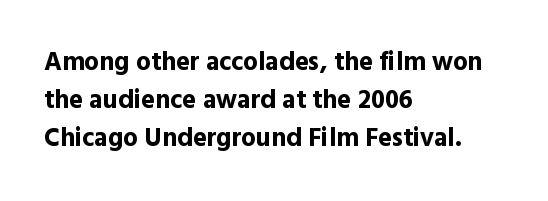
{"italic": "no", "bold": "yes", "underline": "no", "align": "left", "line_spacing": "normal", "line_spacing_ratio": 1.46, "letter_spacing": "normal", "letter_spacing_em": 0.0, "glyph_px": 26}
